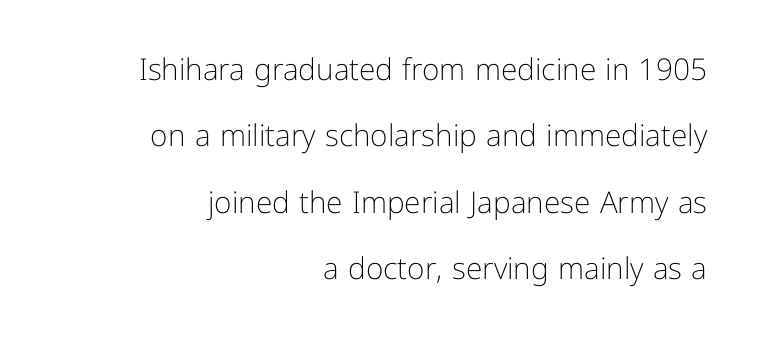
A bare baseline throughout the passage. Every row of glyphs terminates at an identical x-position on the right. The typeface has the unassuming heft of standard copy or less. Posture: upright roman.
